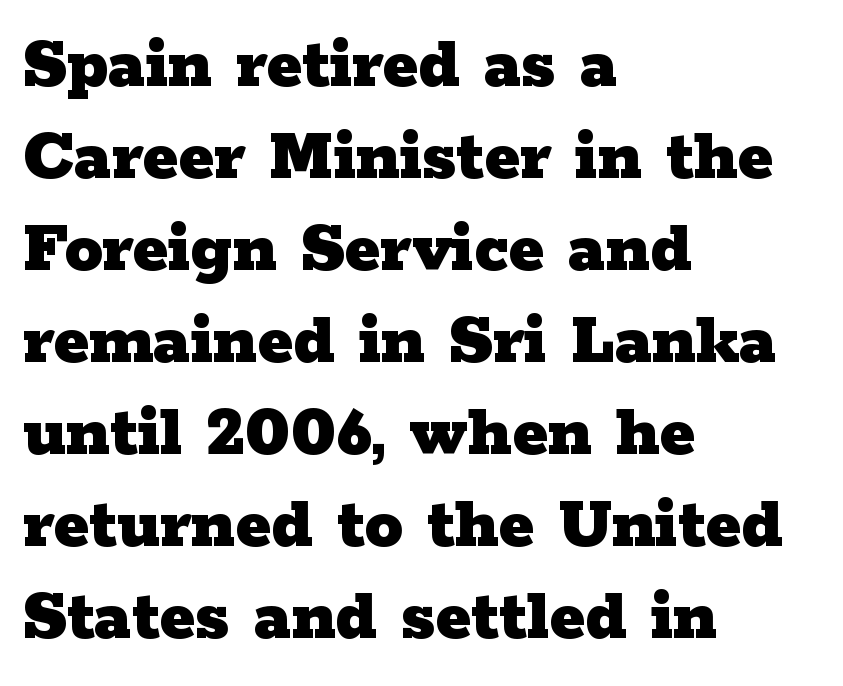
Q: Is the text bold? A: Yes.
Q: Is the text italic (slanted)? A: No, it is upright.
Q: Is the typeface a serif or a sans-serif typeface? A: Serif.
Q: Is the text underlined? A: No.
Q: How is the paragraph aligned? A: Left-aligned.
Q: Is the spacing between letters normal or unusually wide? A: Normal.
Q: Width (condensed, normal, or wide)? A: Wide.
Q: Stroke contrast? A: Low.
Q: x-height? A: Medium.
Q: Monospaced? A: No.
